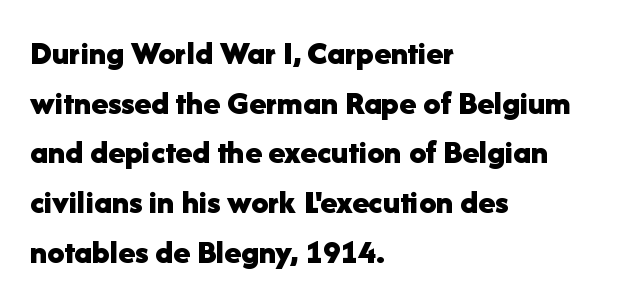
The image shows 34 px bold sans-serif type, upright; set left-aligned, normal line spacing (1.46x), normal letter spacing, not underlined; low stroke contrast and a medium x-height.
